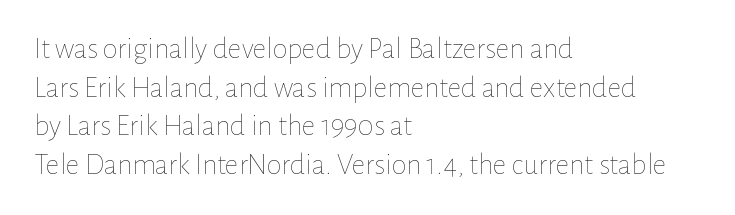
The image shows 30 px thin type, upright; set left-aligned, normal line spacing (1.29x), normal letter spacing, not underlined; low stroke contrast and a medium x-height.
